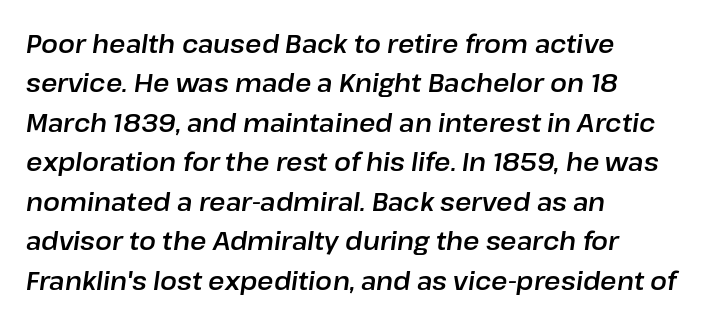
{"italic": "yes", "lean": "right", "slant_degrees": 8, "underline": "no", "align": "left", "line_spacing": "normal", "line_spacing_ratio": 1.58, "letter_spacing": "normal", "letter_spacing_em": 0.0, "glyph_px": 25}
